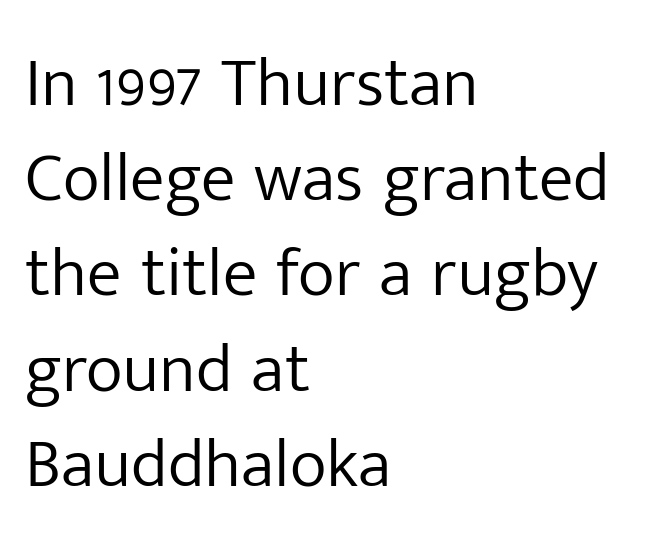
The lettering stays uniformly vertical, giving the passage a roman look. Caption: face not bold, strokes unweighted. Check where the strokes stop: nothing finishes them off — pure sans. This sample is left-justified, so line endings fall wherever the words run out. Think of a printed novel: that variable character pitch is what you see here.
